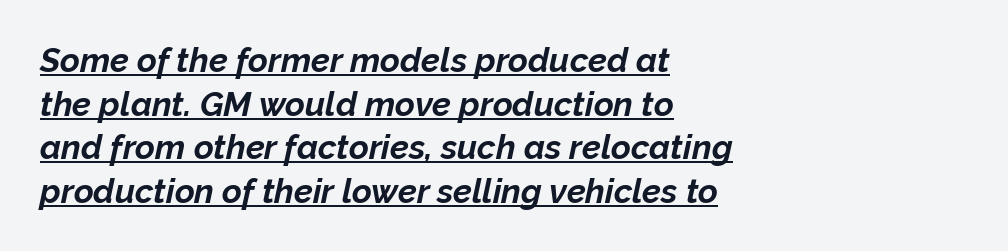
The image shows 34 px bold type, italic (leaning right); set left-aligned, normal line spacing (1.28x), normal letter spacing, underlined; low stroke contrast and a medium x-height.
